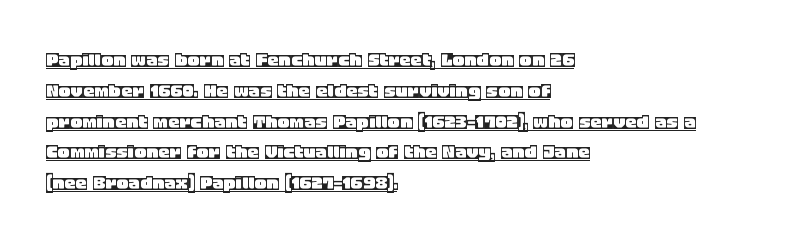
Q: Is the text italic (slanted)? A: No, it is upright.
Q: Is the text underlined? A: Yes.
Q: How is the paragraph aligned? A: Left-aligned.
Q: Is the spacing between letters normal or unusually wide? A: Normal.
Q: Is the spacing between lines tight, normal or loose? A: Normal.
